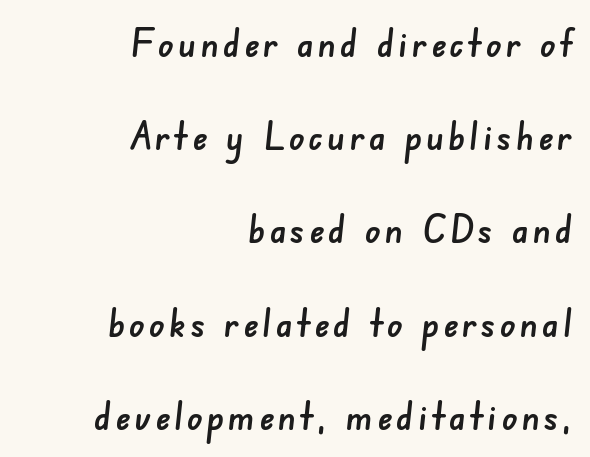
{"serif": "no", "width": "normal", "stroke_contrast": "low", "x_height": "small", "monospaced": "no", "underline": "no", "align": "right", "line_spacing": "loose", "line_spacing_ratio": 2.39, "glyph_px": 39}
